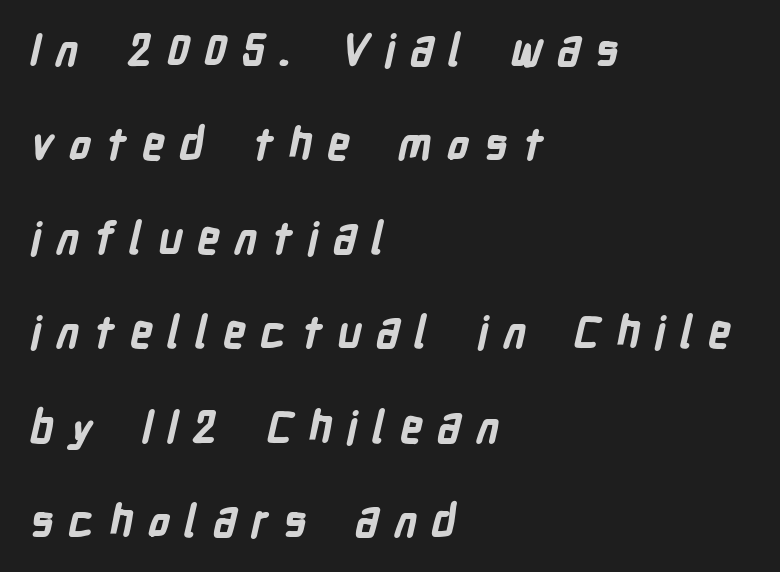
The image shows 44 px bold, condensed sans-serif type; set left-aligned, loose line spacing (2.14x), unusually wide letter spacing (+0.33 em), not underlined; low stroke contrast and a medium x-height.
